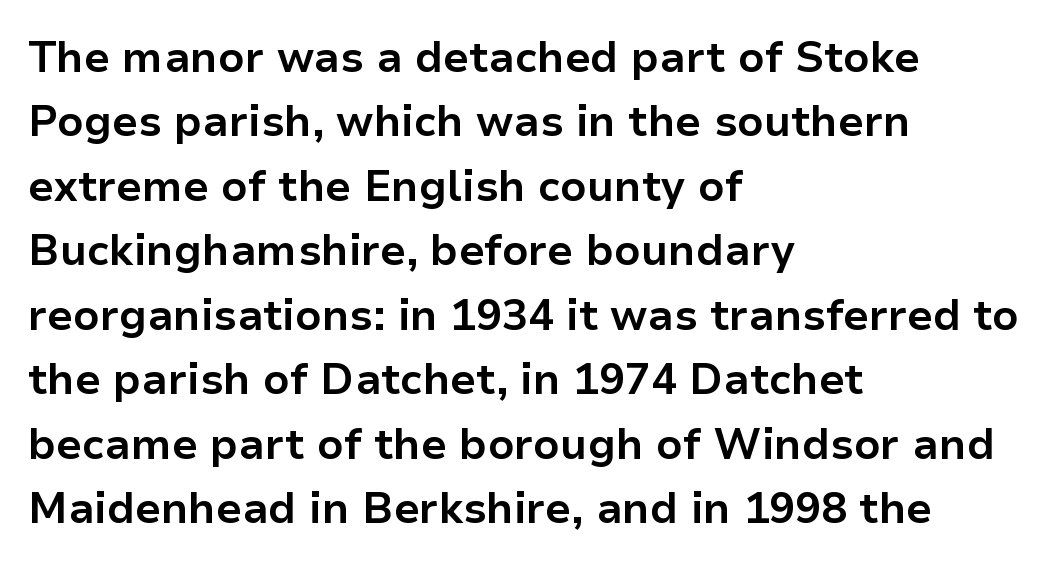
The image shows 43 px bold sans-serif type, upright; set left-aligned, normal line spacing (1.5x), normal letter spacing, not underlined; low stroke contrast and a medium x-height.
